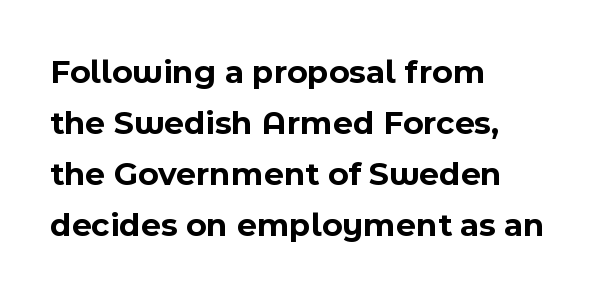
{"serif": "no", "italic": "no", "bold": "yes", "weight": "bold", "width": "normal", "x_height": "medium", "monospaced": "no", "underline": "no", "align": "left", "line_spacing": "normal", "line_spacing_ratio": 1.5, "letter_spacing": "normal", "letter_spacing_em": 0.0, "glyph_px": 34}
